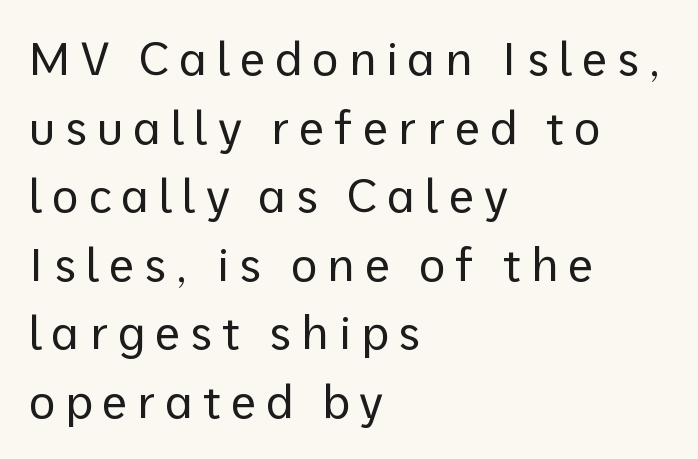
The image shows 46 px regular-weight sans-serif type, upright; set left-aligned, normal line spacing (1.49x), unusually wide letter spacing (+0.21 em), not underlined; low stroke contrast and a medium x-height.
